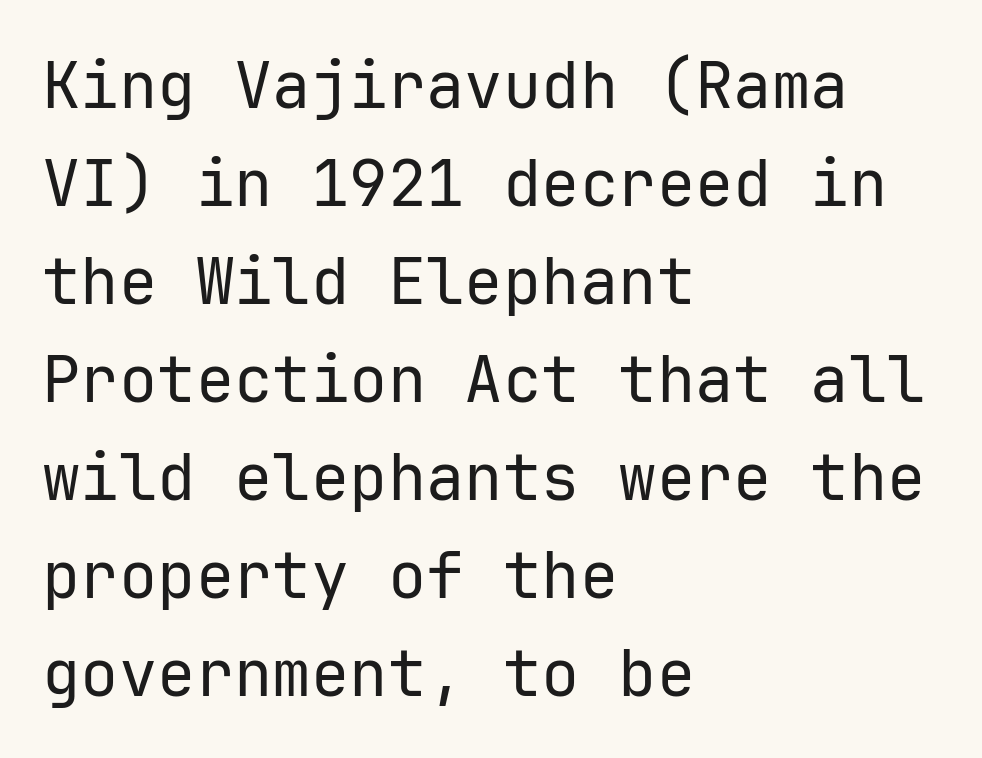
{"serif": "no", "italic": "no", "bold": "no", "weight": "regular", "width": "normal", "stroke_contrast": "low", "x_height": "medium", "underline": "no", "align": "left", "line_spacing": "normal", "line_spacing_ratio": 1.53, "letter_spacing": "normal", "letter_spacing_em": 0.0, "glyph_px": 64}
